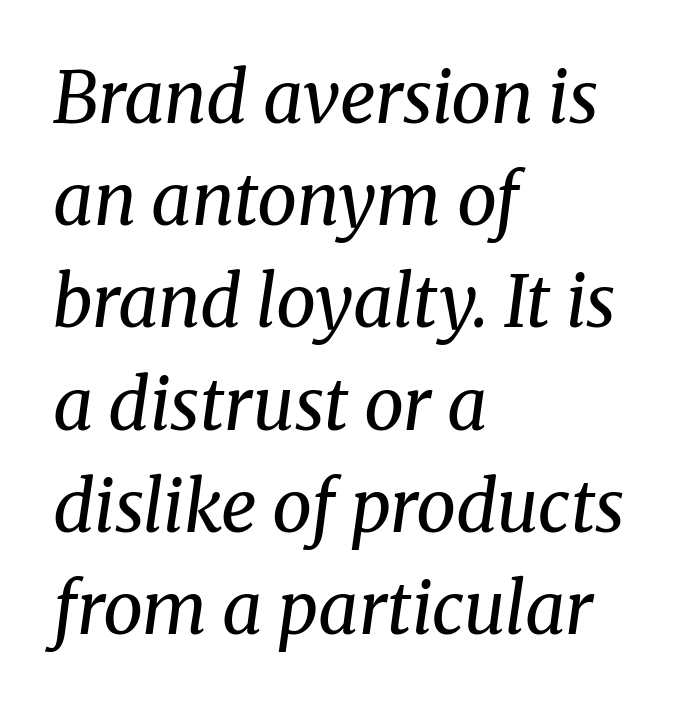
Nothing unusual about the tracking: characters are spaced as the font intends. A typesetter would call this leading conventional body-copy spacing. Each row of text sits above clean, open space. The compositor pushed each line to the left boundary. Counters stay open thanks to moderate or lighter strokes.
